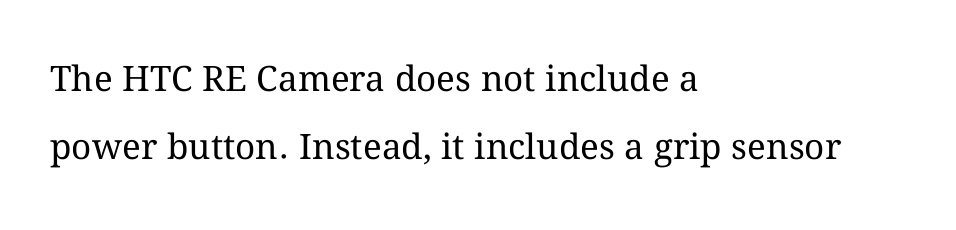
{"italic": "no", "bold": "no", "weight": "regular", "width": "normal", "stroke_contrast": "medium", "x_height": "medium", "monospaced": "no", "underline": "no", "align": "left", "line_spacing": "loose", "line_spacing_ratio": 1.93, "letter_spacing": "normal", "letter_spacing_em": 0.0, "glyph_px": 35}
